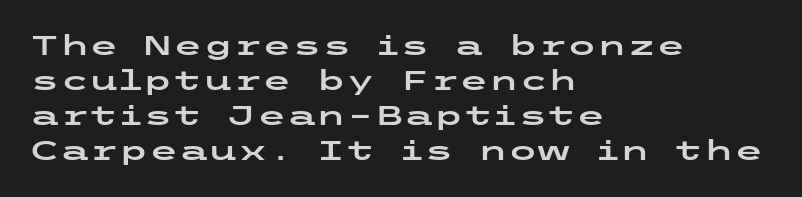
In CSS terms this would be text-align: left. Does the lettering tilt? It doesn't — this is upright. The strip under each line holds only bare page. Each word holds together tightly as a unit, with standard inter-letter gaps. These lines sit exactly where default settings would place them.
